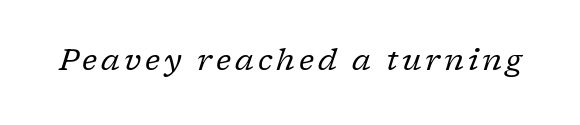
Q: Is the text bold? A: No.
Q: Is the text italic (slanted)? A: Yes, it leans right by about 17 degrees.
Q: Is the typeface a serif or a sans-serif typeface? A: Serif.
Q: Is the text underlined? A: No.
Q: Width (condensed, normal, or wide)? A: Normal.
Q: Stroke contrast? A: Low.
Q: x-height? A: Medium.
Q: Monospaced? A: No.
